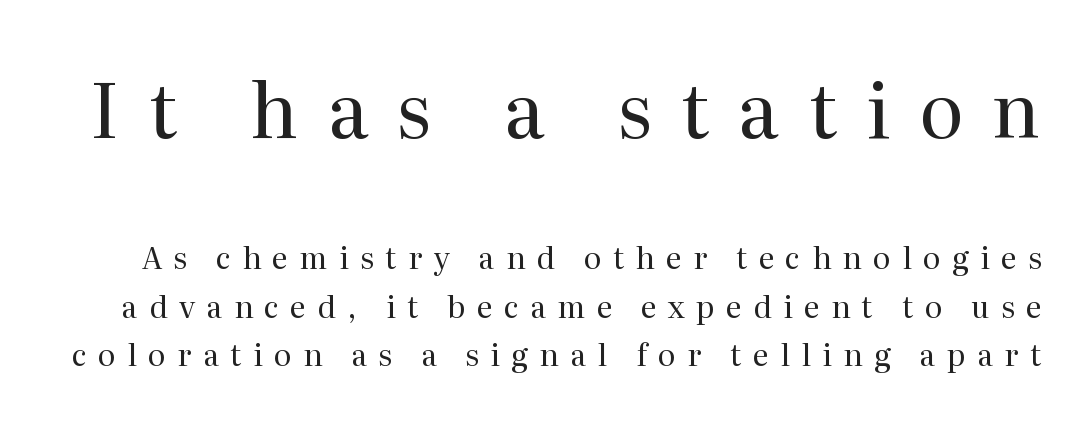
Q: Is the text bold? A: No.
Q: Is the text italic (slanted)? A: No, it is upright.
Q: Is the typeface a serif or a sans-serif typeface? A: Serif.
Q: Is the text underlined? A: No.
Q: Is the spacing between letters normal or unusually wide? A: Unusually wide.
Q: Is the spacing between lines tight, normal or loose? A: Normal.
Q: Which block of text is set in a larger size, the first (top) or the second (bottom)? A: The first (top) one.
Q: Width (condensed, normal, or wide)? A: Normal.
Q: Stroke contrast? A: Medium.
Q: x-height? A: Medium.
Q: Monospaced? A: No.
